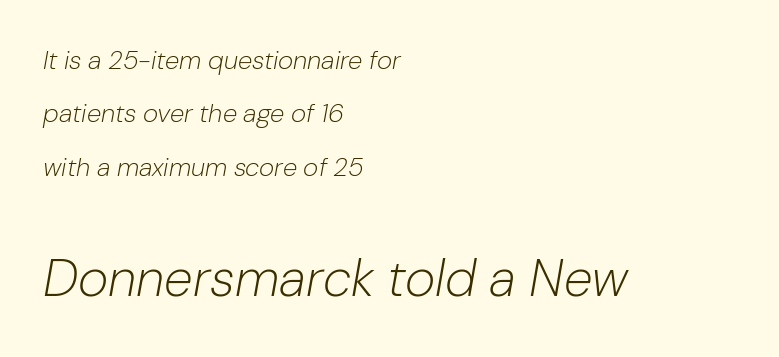
{"italic": "yes", "lean": "right", "slant_degrees": 10, "bold": "no", "weight": "light", "width": "normal", "stroke_contrast": "low", "x_height": "medium", "monospaced": "no", "underline": "no", "align": "left", "line_spacing": "loose", "line_spacing_ratio": 2.05, "letter_spacing": "normal", "letter_spacing_em": 0.0, "larger_block": "second", "size_ratio": 2.0, "glyph_px": 52}
